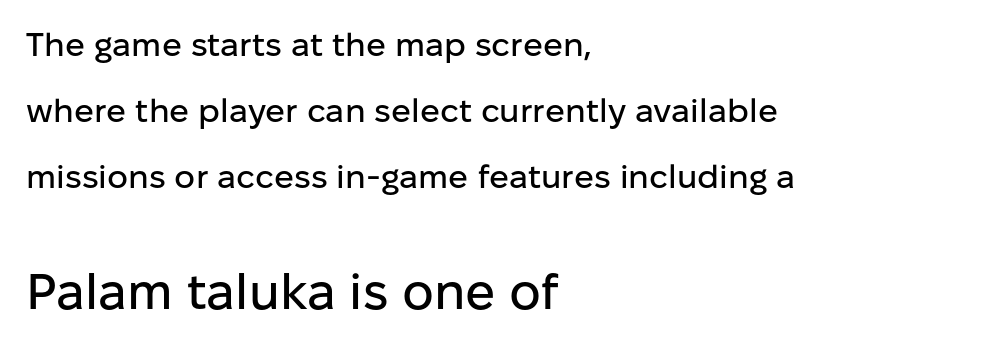
{"serif": "no", "italic": "no", "width": "normal", "stroke_contrast": "low", "x_height": "medium", "monospaced": "no", "underline": "no", "align": "left", "line_spacing": "loose", "line_spacing_ratio": 2.0, "letter_spacing": "normal", "letter_spacing_em": 0.0, "larger_block": "second", "size_ratio": 1.52, "glyph_px": 50}
